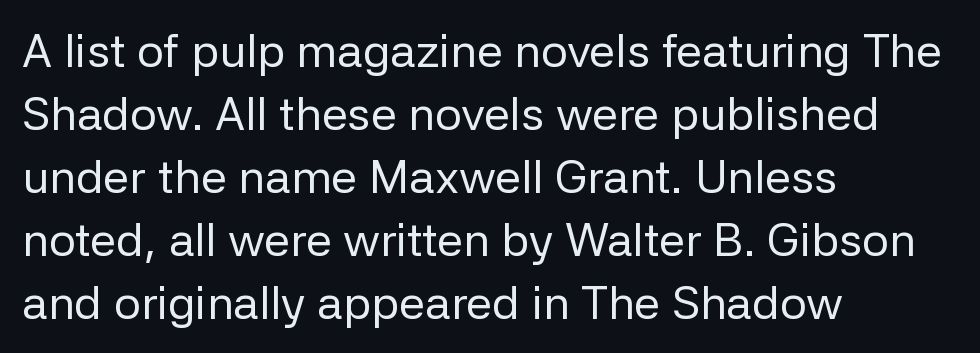
{"serif": "no", "italic": "no", "bold": "no", "weight": "regular", "width": "normal", "stroke_contrast": "low", "x_height": "medium", "monospaced": "no", "underline": "no", "align": "left", "line_spacing": "normal", "line_spacing_ratio": 1.34, "letter_spacing": "normal", "letter_spacing_em": 0.0, "glyph_px": 47}
